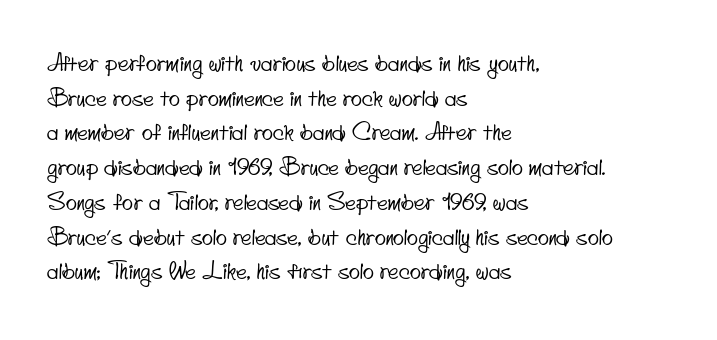
{"underline": "no", "align": "left", "line_spacing": "normal", "line_spacing_ratio": 1.51, "letter_spacing": "normal", "letter_spacing_em": 0.0, "glyph_px": 23}
